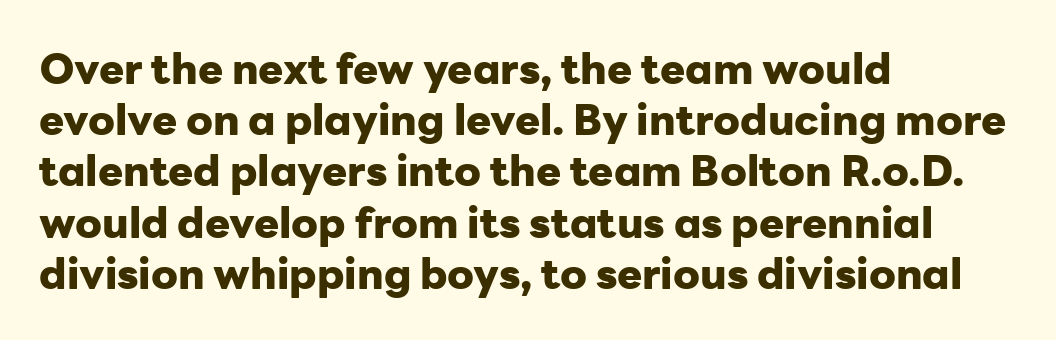
The letters stand upright; this is a roman face. Caption: bold face, heavy strokes. These lines are rendered in a variable-pitch font. The passage shown is not underscored anywhere. To sum up the face: it is a sans, with no serifs.
